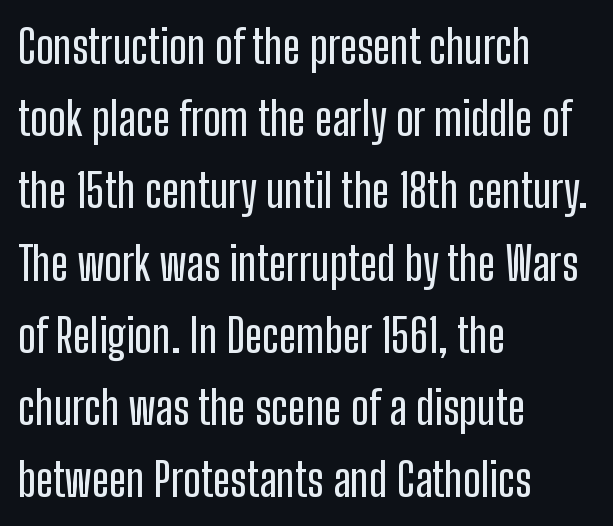
{"serif": "no", "italic": "no", "width": "condensed", "stroke_contrast": "low", "x_height": "medium", "monospaced": "no", "underline": "no", "align": "left", "line_spacing": "normal", "line_spacing_ratio": 1.57, "letter_spacing": "normal", "letter_spacing_em": 0.0, "glyph_px": 46}
